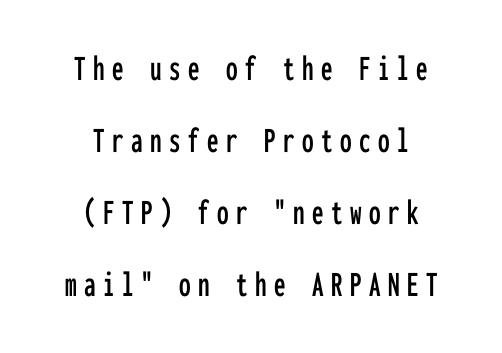
Q: Is the text italic (slanted)? A: No, it is upright.
Q: Is the typeface a serif or a sans-serif typeface? A: Sans-serif.
Q: Is the text underlined? A: No.
Q: How is the paragraph aligned? A: Centered.
Q: Is the spacing between letters normal or unusually wide? A: Unusually wide.
Q: Is the spacing between lines tight, normal or loose? A: Loose.
Q: Width (condensed, normal, or wide)? A: Condensed.
Q: Stroke contrast? A: Low.
Q: x-height? A: Medium.
Q: Monospaced? A: Yes.
